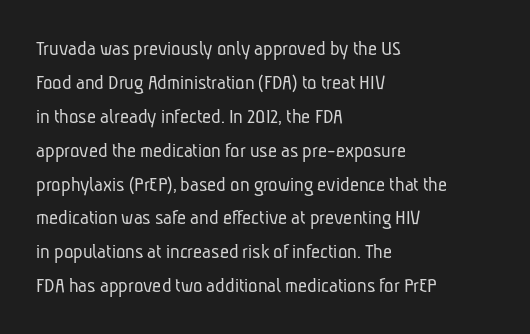
The image shows 22 px text type; set left-aligned, normal line spacing (1.54x), normal letter spacing, not underlined.
